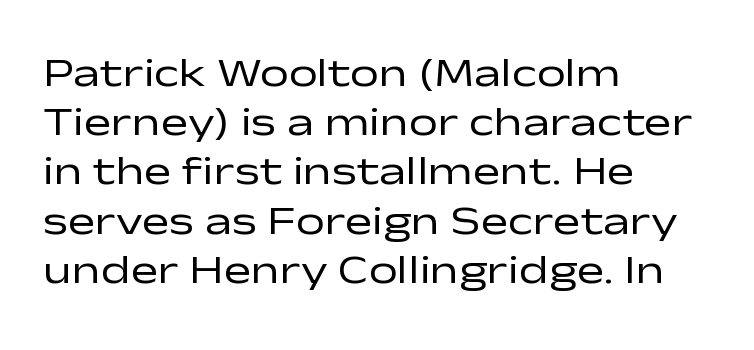
Q: Is the text bold? A: No.
Q: Is the text italic (slanted)? A: No, it is upright.
Q: Is the typeface a serif or a sans-serif typeface? A: Sans-serif.
Q: Is the text underlined? A: No.
Q: How is the paragraph aligned? A: Left-aligned.
Q: Is the spacing between letters normal or unusually wide? A: Normal.
Q: Width (condensed, normal, or wide)? A: Wide.
Q: Stroke contrast? A: Low.
Q: x-height? A: Medium.
Q: Monospaced? A: No.
